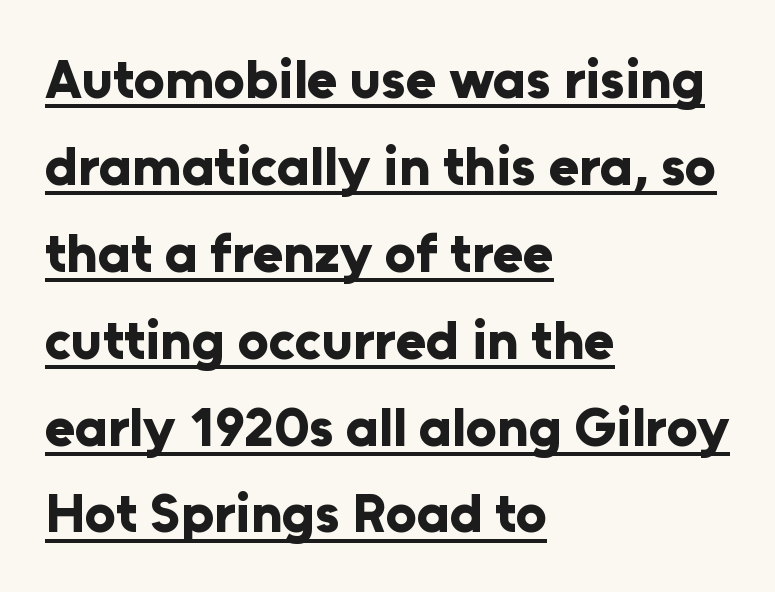
The image shows 55 px bold sans-serif type, upright; set left-aligned, normal line spacing (1.58x), normal letter spacing, underlined; low stroke contrast and a medium x-height.
